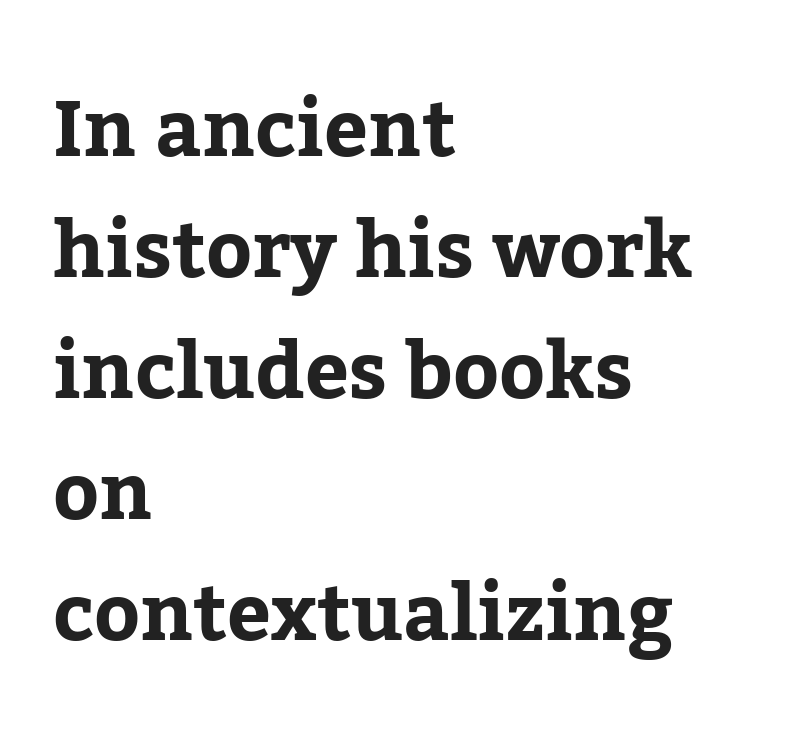
The image shows 78 px bold serif type, upright; set left-aligned, normal line spacing (1.55x), normal letter spacing, not underlined; low stroke contrast and a medium x-height.
